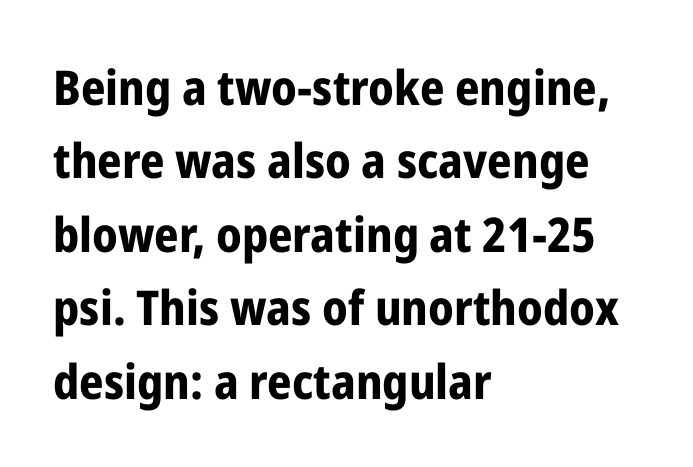
The face used here is proportionally spaced, like ordinary book or web type. The text block is weighted toward the left margin, trailing off unevenly rightward. Upright lettering throughout. Does the weight exceed regular? Yes, all the way to bold.
